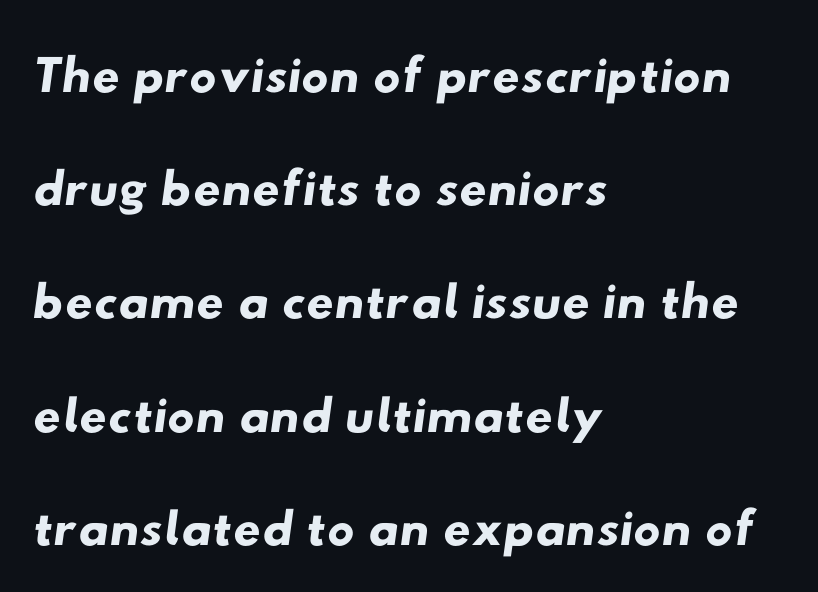
Does the type have serifs? No, each stem ends abruptly. The rendering uses natural spacing where letterforms have individual widths. The type is set solid horizontally, with unmodified tracking. Typeset ragged right — the left edge is the straight one. The block of text has a typical density, with ordinary space between rows.
